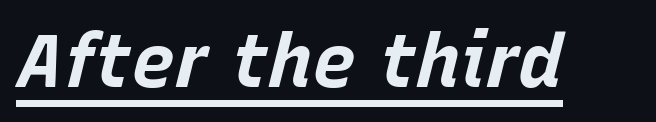
Designer's note — italics engaged. The tracking reads as untouched default to a designer's eye. Decoration check: the copy is underlined. Note the varied advance widths — an 'i' is clearly narrower than an 'm'.
